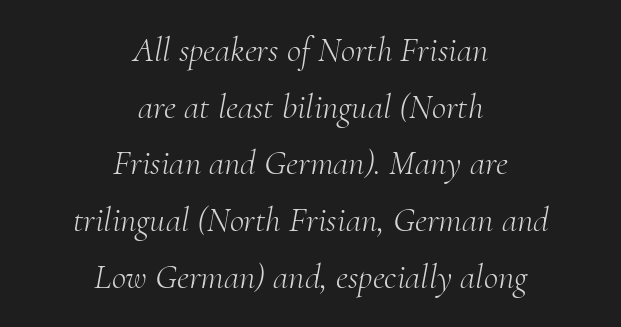
{"serif": "yes", "italic": "yes", "lean": "right", "slant_degrees": 10, "bold": "no", "weight": "light", "width": "normal", "stroke_contrast": "medium", "x_height": "small", "monospaced": "no", "underline": "no", "align": "center", "line_spacing": "normal", "line_spacing_ratio": 1.62, "letter_spacing": "normal", "letter_spacing_em": 0.0, "glyph_px": 35}
